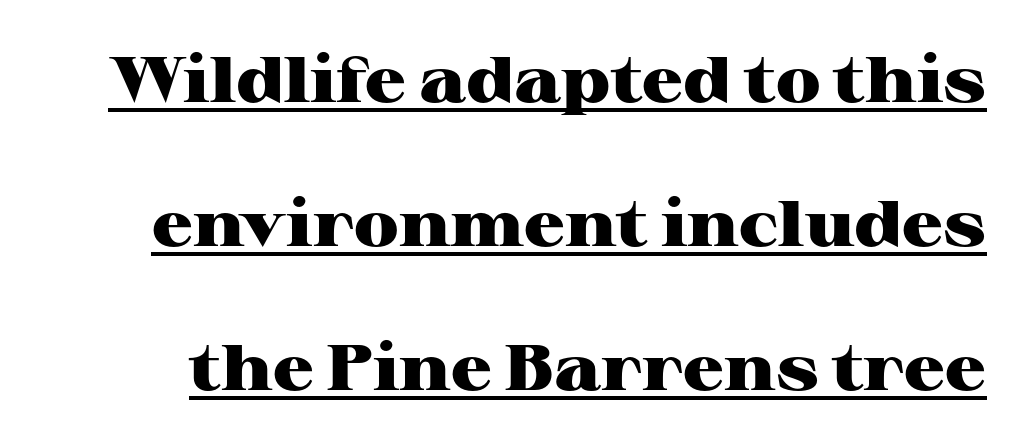
The image shows 64 px heavy, wide serif type, upright; set loose line spacing (2.25x), normal letter spacing, underlined; high stroke contrast and a medium x-height.
